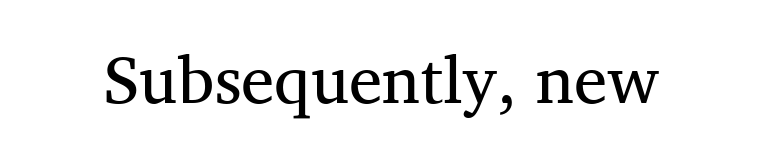
The image shows 67 px regular-weight serif type, upright; set normal letter spacing, not underlined; medium stroke contrast and a medium x-height.
